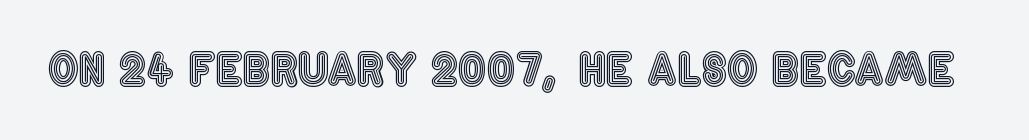
The letters stand straight up with perfectly vertical stems. The letters advance in unequal steps, a hallmark of proportional type. Short note: letters normally spaced. A clean baseline with only descenders dipping below it.
